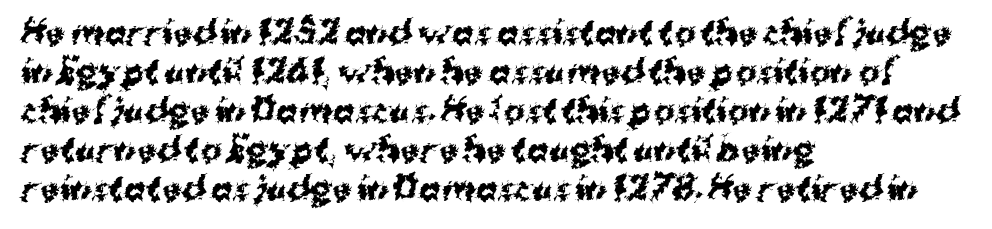
The image shows 32 px bold sans-serif type; set left-aligned, line spacing 1.22x, normal letter spacing, not underlined; medium stroke contrast and a medium x-height.
